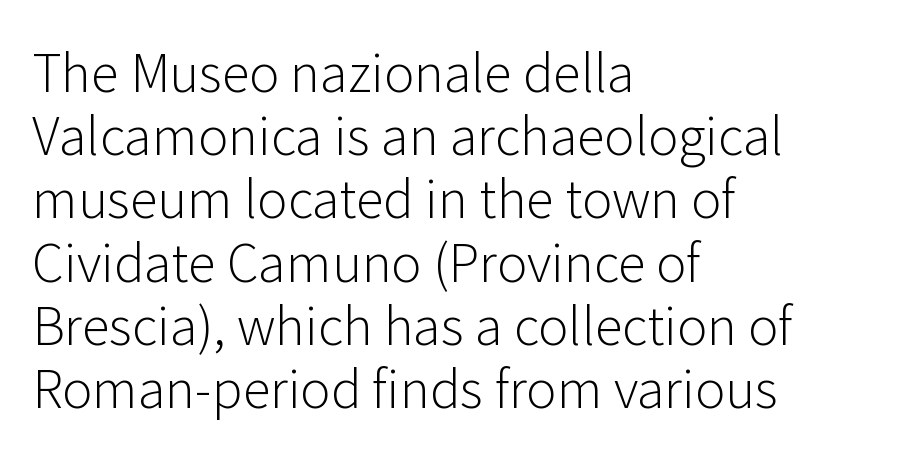
Q: Is the text bold? A: No.
Q: Is the text italic (slanted)? A: No, it is upright.
Q: Is the typeface a serif or a sans-serif typeface? A: Sans-serif.
Q: Is the text underlined? A: No.
Q: How is the paragraph aligned? A: Left-aligned.
Q: Is the spacing between letters normal or unusually wide? A: Normal.
Q: Width (condensed, normal, or wide)? A: Normal.
Q: Stroke contrast? A: Low.
Q: x-height? A: Medium.
Q: Monospaced? A: No.
